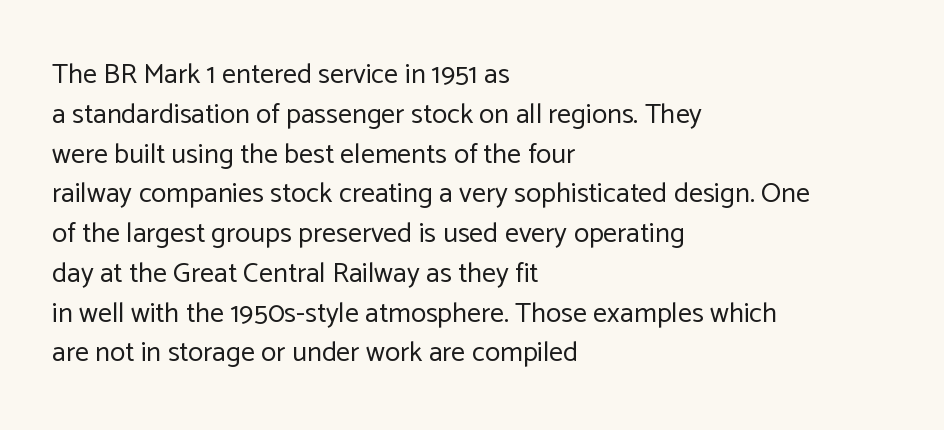
Q: Is the text bold? A: No.
Q: Is the text italic (slanted)? A: No, it is upright.
Q: Is the typeface a serif or a sans-serif typeface? A: Sans-serif.
Q: Is the text underlined? A: No.
Q: How is the paragraph aligned? A: Left-aligned.
Q: Is the spacing between letters normal or unusually wide? A: Normal.
Q: Is the spacing between lines tight, normal or loose? A: Normal.
Q: Width (condensed, normal, or wide)? A: Normal.
Q: Stroke contrast? A: Low.
Q: x-height? A: Medium.
Q: Monospaced? A: No.
